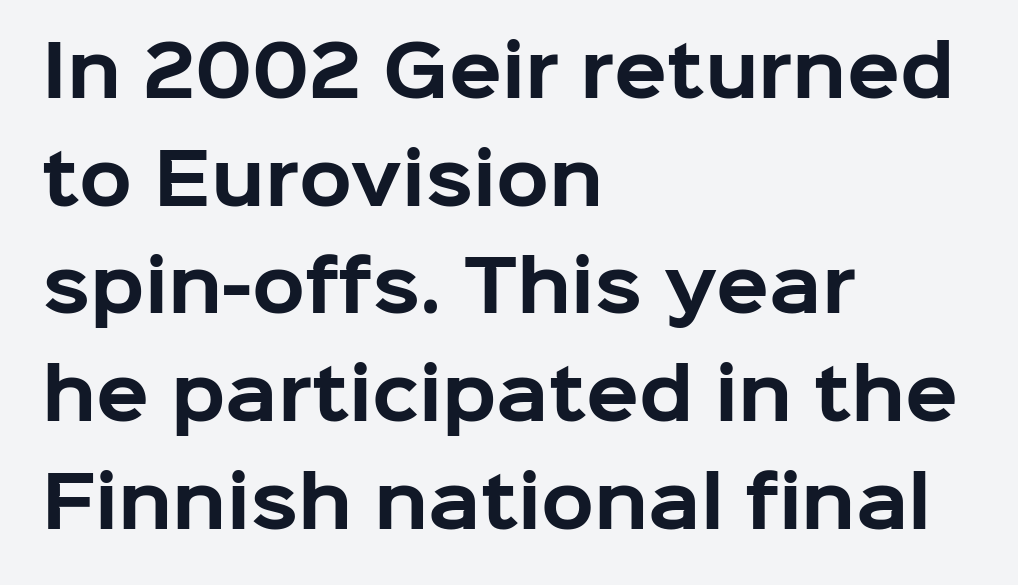
Every stem runs plumb, perpendicular to the baseline. Thick stems and heavy bowls — unmistakably bold. This block has exactly the height ordinary leading produces. How are the letters spaced? Ordinarily, with no added tracking.
